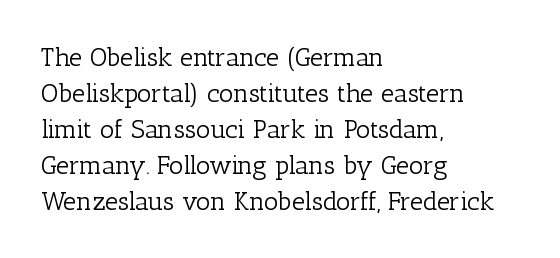
The image shows 26 px text type, upright; set left-aligned, normal line spacing (1.38x), normal letter spacing, not underlined.
